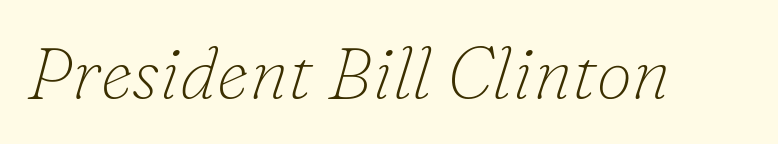
{"serif": "yes", "italic": "yes", "lean": "right", "slant_degrees": 16, "bold": "no", "weight": "thin", "width": "normal", "stroke_contrast": "low", "x_height": "small", "monospaced": "no", "underline": "no", "letter_spacing": "normal", "letter_spacing_em": 0.0, "glyph_px": 72}
